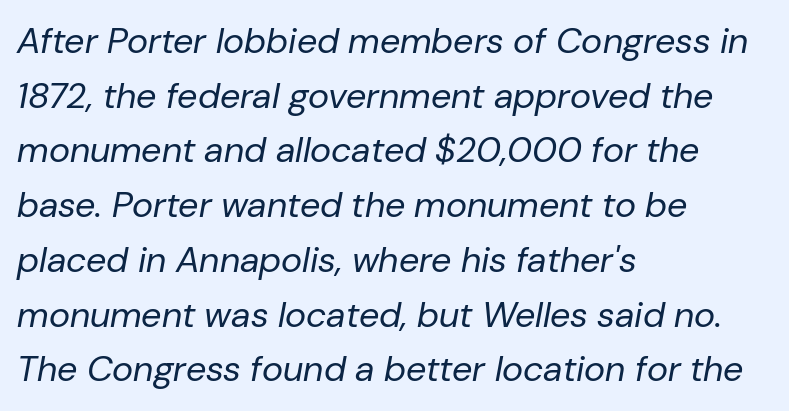
The image shows 36 px regular-weight type, italic (leaning right); set left-aligned, normal line spacing (1.52x), normal letter spacing, not underlined; low stroke contrast and a medium x-height.
